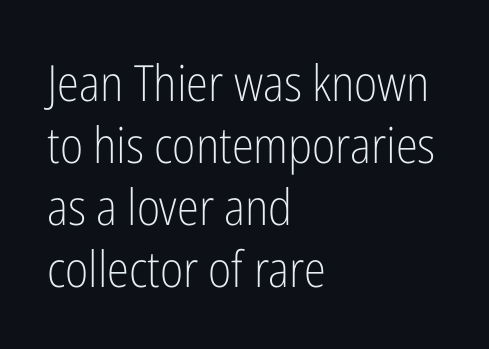
The image shows 50 px light, condensed sans-serif type, upright; set left-aligned, line spacing 1.24x, normal letter spacing, not underlined; low stroke contrast and a medium x-height.
